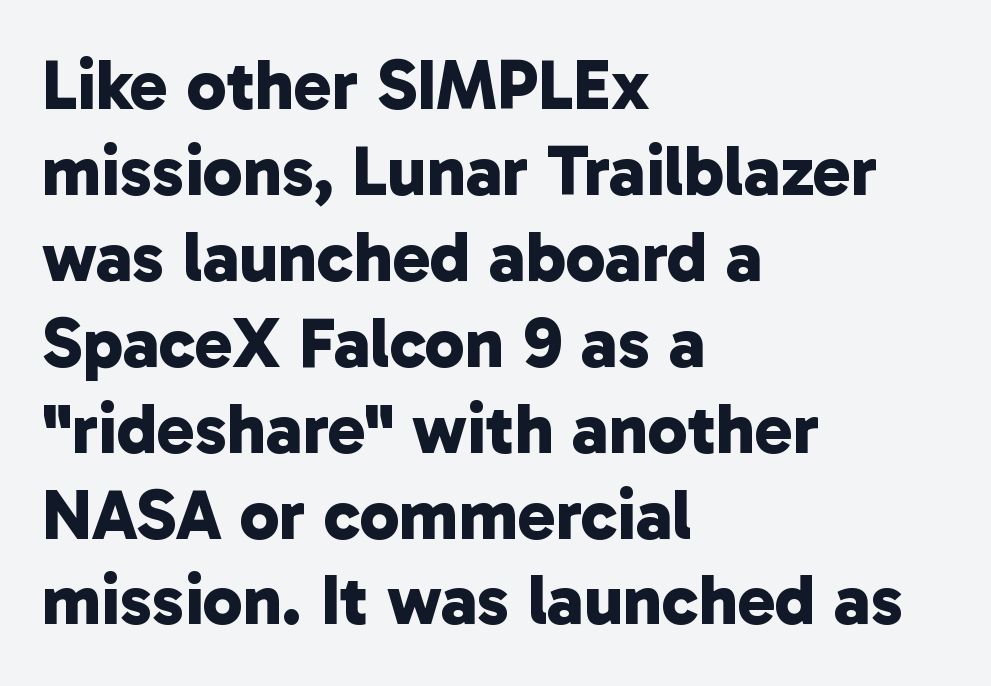
{"serif": "no", "bold": "yes", "weight": "bold", "width": "normal", "stroke_contrast": "low", "x_height": "medium", "monospaced": "no", "underline": "no", "align": "left", "line_spacing_ratio": 1.21, "letter_spacing": "normal", "letter_spacing_em": 0.0, "glyph_px": 71}
